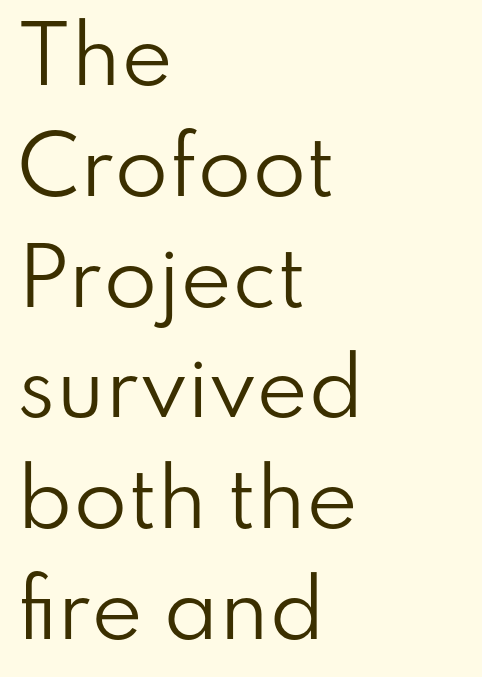
The image shows 78 px regular-weight sans-serif type, upright; set left-aligned, normal line spacing (1.42x), normal letter spacing, not underlined; low stroke contrast and a small x-height.
